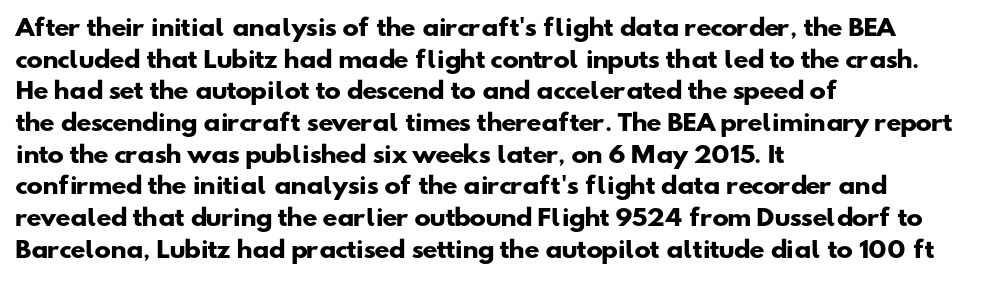
Q: Is the text bold? A: Yes.
Q: Is the text underlined? A: No.
Q: How is the paragraph aligned? A: Left-aligned.
Q: Is the spacing between letters normal or unusually wide? A: Normal.
Q: Is the spacing between lines tight, normal or loose? A: Normal.
